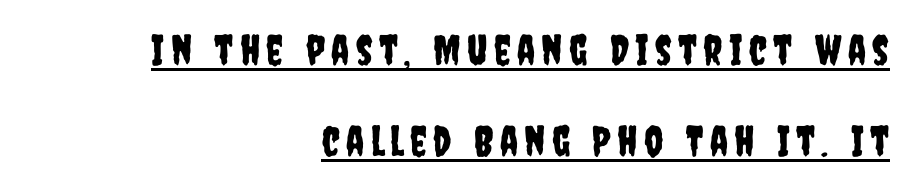
The image shows 42 px condensed sans-serif type, upright; set right-aligned, loose line spacing (2.17x), underlined; low stroke contrast and a large x-height.
